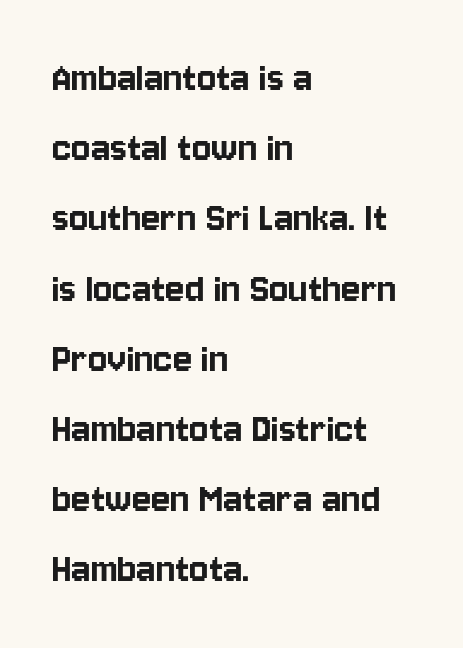
The image shows 45 px condensed sans-serif type, upright; set left-aligned, normal line spacing (1.56x), normal letter spacing, not underlined; low stroke contrast and a large x-height.
